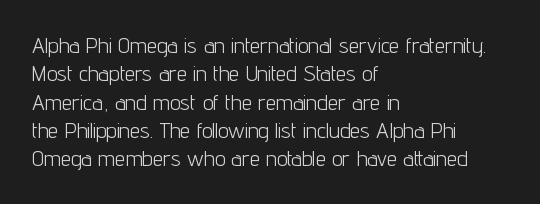
Evenly set lines give the paragraph a standard silhouette. Students, note that the glyphs here touch the page at normal intervals. In terms of posture, this sample is upright. Typeset ragged right — the left edge is the straight one.
